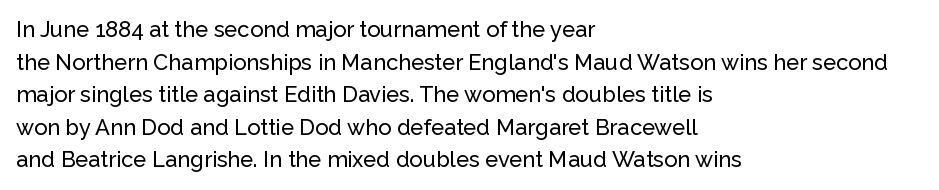
The image shows 22 px text type, upright; set left-aligned, normal line spacing (1.48x), normal letter spacing, not underlined.
